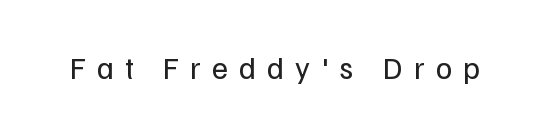
In terms of posture, this sample is upright. Unlike a traditional serif, this face leaves its strokes unadorned. You could not count columns in this text — the font is proportionally spaced. The gaps between neighbouring characters are conspicuously large. Quick note: underline off. Stem width sits at or under what a default text font uses.
